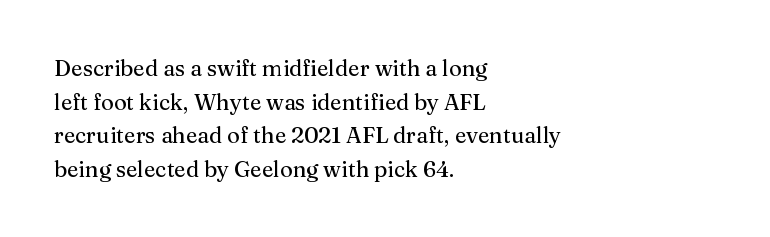
{"italic": "no", "underline": "no", "align": "left", "line_spacing": "normal", "line_spacing_ratio": 1.53, "letter_spacing": "normal", "letter_spacing_em": 0.0, "glyph_px": 22}
